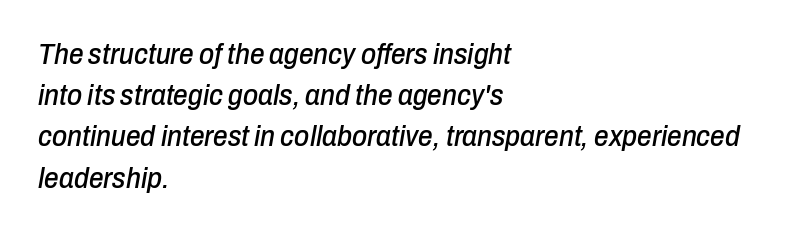
Is this a fixed-width face? No — the glyphs have proportional, varying widths. The block of text has a typical density, with ordinary space between rows. Layout note: lines flush left. Any mark beneath the type? The region is blank.
